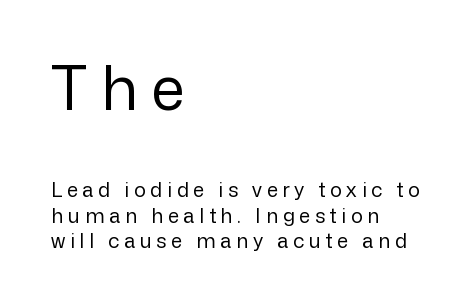
The earlier block is typeset at a bigger size than the later block. Unlike a traditional serif, this face leaves its strokes unadorned. Each row of text sits above clean, open space. Interline gaps are of average width in this sample.
